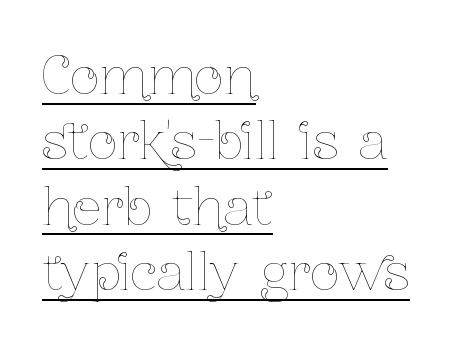
Q: Is the text bold? A: No.
Q: Is the text italic (slanted)? A: No, it is upright.
Q: Is the text underlined? A: Yes.
Q: How is the paragraph aligned? A: Left-aligned.
Q: Is the spacing between letters normal or unusually wide? A: Normal.
Q: Is the spacing between lines tight, normal or loose? A: Normal.
Q: Width (condensed, normal, or wide)? A: Condensed.
Q: Stroke contrast? A: Low.
Q: x-height? A: Medium.
Q: Monospaced? A: No.
